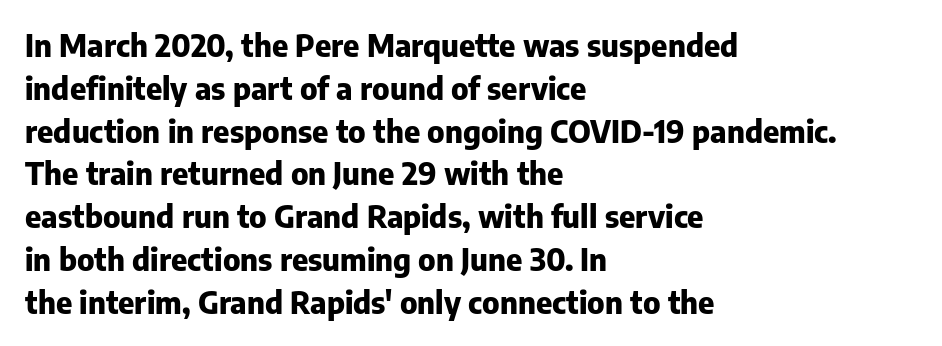
Q: Is the text bold? A: Yes.
Q: Is the text italic (slanted)? A: No, it is upright.
Q: Is the typeface a serif or a sans-serif typeface? A: Sans-serif.
Q: Is the text underlined? A: No.
Q: How is the paragraph aligned? A: Left-aligned.
Q: Is the spacing between letters normal or unusually wide? A: Normal.
Q: Is the spacing between lines tight, normal or loose? A: Normal.
Q: Width (condensed, normal, or wide)? A: Normal.
Q: Stroke contrast? A: Low.
Q: x-height? A: Medium.
Q: Monospaced? A: No.
